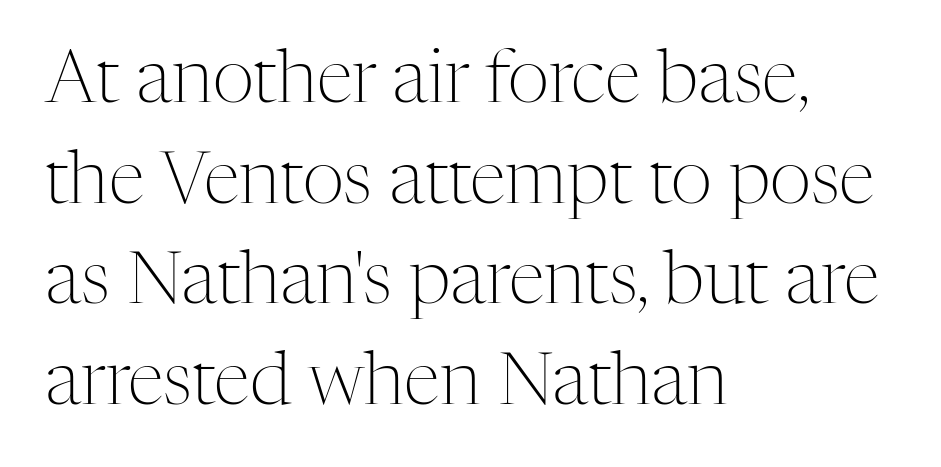
The image shows 73 px light serif type, upright; set left-aligned, normal line spacing (1.38x), normal letter spacing, not underlined; medium stroke contrast and a medium x-height.
